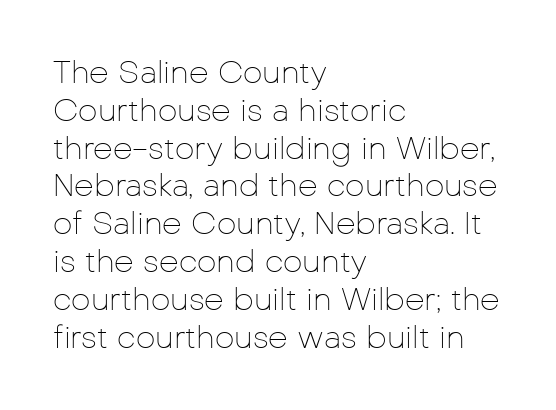
The image shows 31 px thin sans-serif type, upright; set left-aligned, line spacing 1.22x, normal letter spacing, not underlined; low stroke contrast and a medium x-height.
